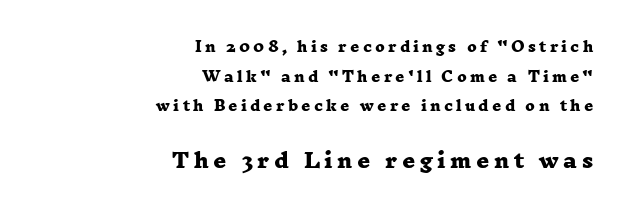
{"bold": "yes", "underline": "no", "align": "right", "line_spacing": "loose", "line_spacing_ratio": 2.11, "letter_spacing": "wide", "letter_spacing_em": 0.23, "larger_block": "second", "size_ratio": 1.43, "glyph_px": 20}
